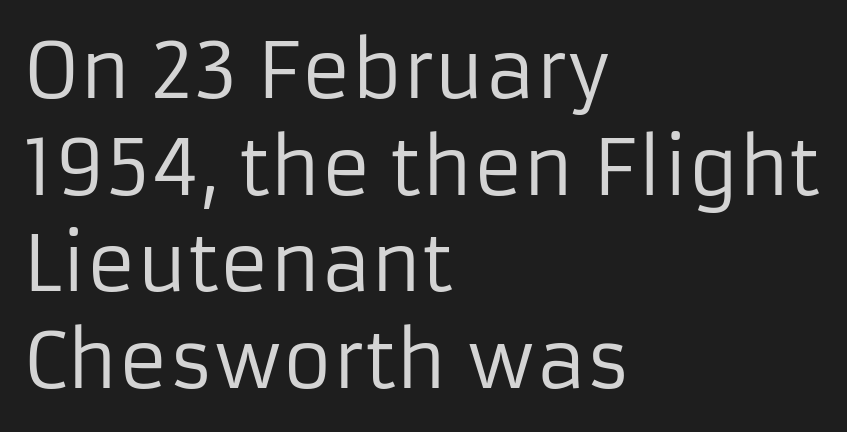
Observe the absence of serifs on each vertical stroke in this sample. The passage shown is typed in a proportional face where columns would drift. A typesetter would call this leading conventional body-copy spacing. This rendering features lettering with no underline. All the whitespace from short lines collects on the right.
